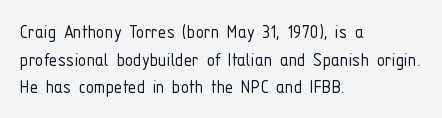
{"italic": "no", "bold": "no", "underline": "no", "align": "left", "line_spacing": "normal", "line_spacing_ratio": 1.32, "letter_spacing": "normal", "letter_spacing_em": 0.0, "glyph_px": 21}
